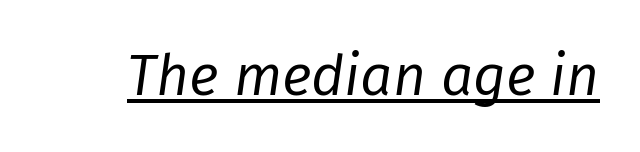
{"italic": "yes", "lean": "right", "slant_degrees": 8, "bold": "no", "weight": "regular", "width": "normal", "stroke_contrast": "low", "x_height": "medium", "monospaced": "no", "underline": "yes", "letter_spacing": "normal", "letter_spacing_em": 0.0, "glyph_px": 57}
